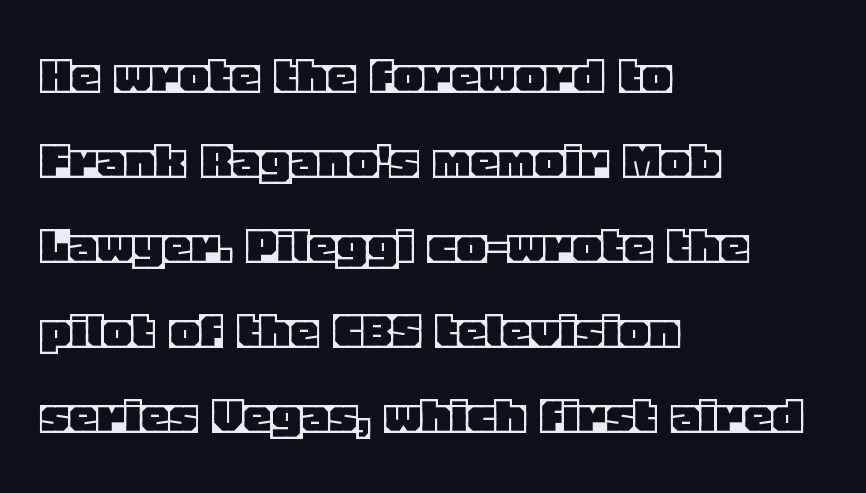
Character widths vary here, with narrow letters taking less room than wide ones. Vertical strokes here are truly vertical. The baseline area is clear. The rendering uses a moderate line-height, typical for paragraphs. Words appear dense and cohesive because spacing is normal. Line beginnings align vertically; line endings do not.
